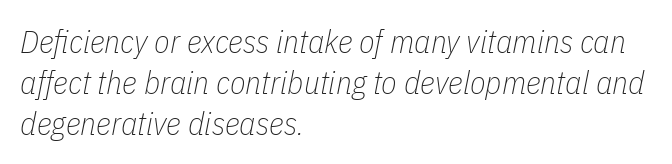
Q: Is the text bold? A: No.
Q: Is the text italic (slanted)? A: Yes, it leans right by about 11 degrees.
Q: Is the text underlined? A: No.
Q: How is the paragraph aligned? A: Left-aligned.
Q: Is the spacing between letters normal or unusually wide? A: Normal.
Q: Is the spacing between lines tight, normal or loose? A: Normal.
Q: Width (condensed, normal, or wide)? A: Condensed.
Q: Stroke contrast? A: Low.
Q: x-height? A: Medium.
Q: Monospaced? A: No.
